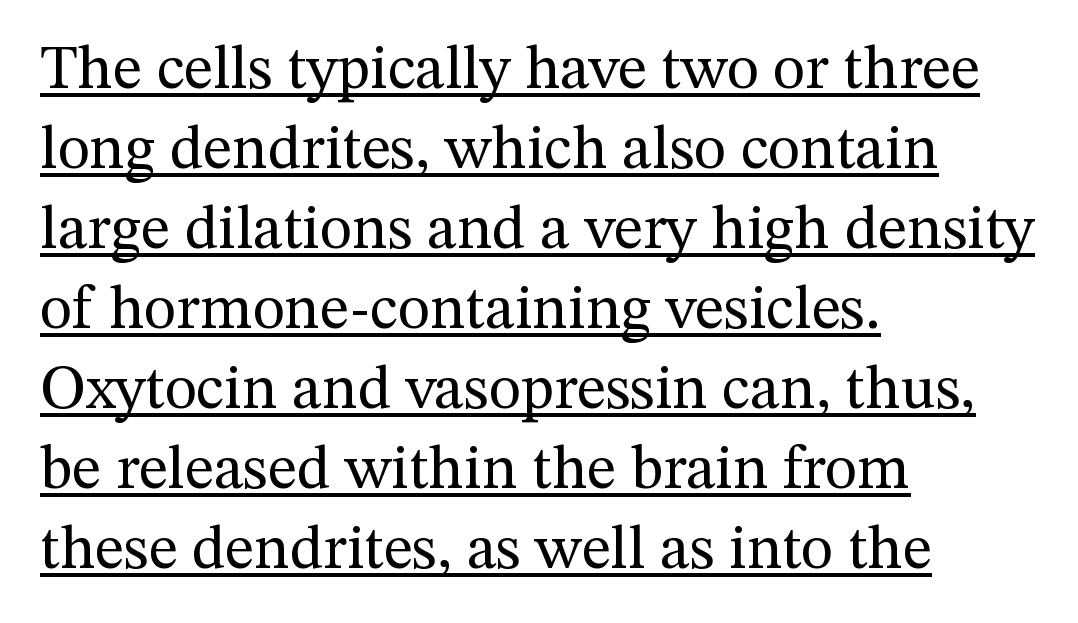
{"serif": "yes", "italic": "no", "bold": "no", "weight": "regular", "width": "normal", "stroke_contrast": "medium", "x_height": "medium", "monospaced": "no", "underline": "yes", "align": "left", "line_spacing": "normal", "line_spacing_ratio": 1.29, "letter_spacing": "normal", "letter_spacing_em": 0.0, "glyph_px": 62}
